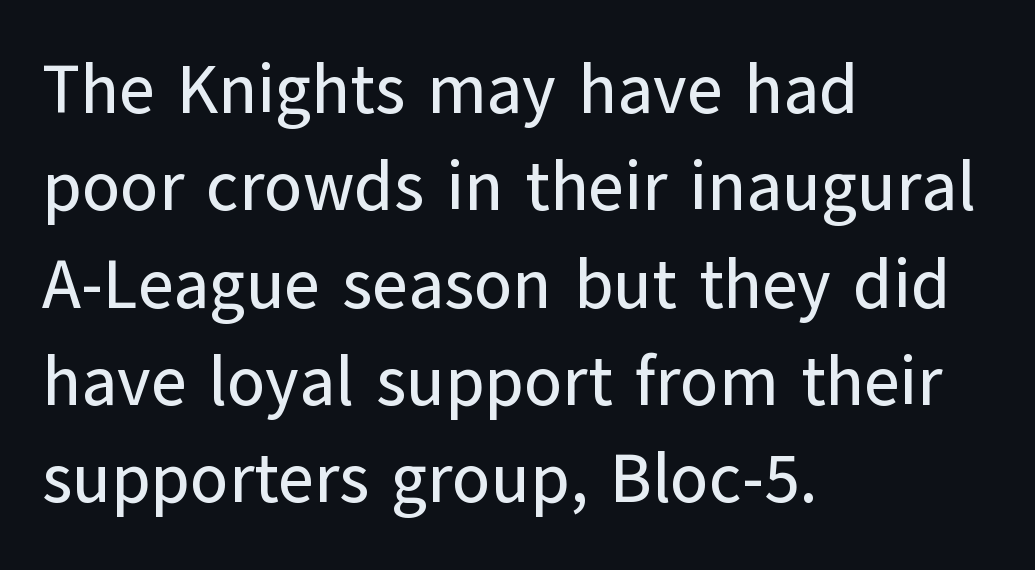
The image shows 69 px sans-serif type, upright; set left-aligned, normal line spacing (1.41x), normal letter spacing, not underlined; low stroke contrast and a medium x-height.
